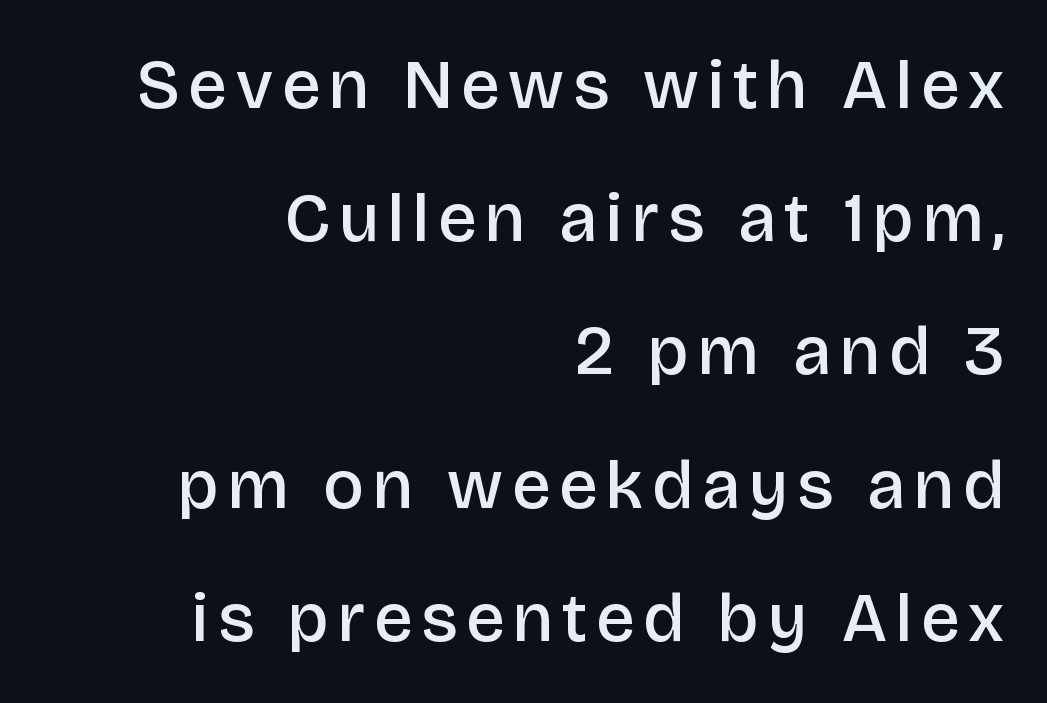
{"serif": "no", "italic": "no", "bold": "semi", "weight": "semibold", "width": "normal", "stroke_contrast": "low", "x_height": "large", "monospaced": "no", "underline": "no", "align": "right", "line_spacing": "loose", "line_spacing_ratio": 1.93, "glyph_px": 69}
